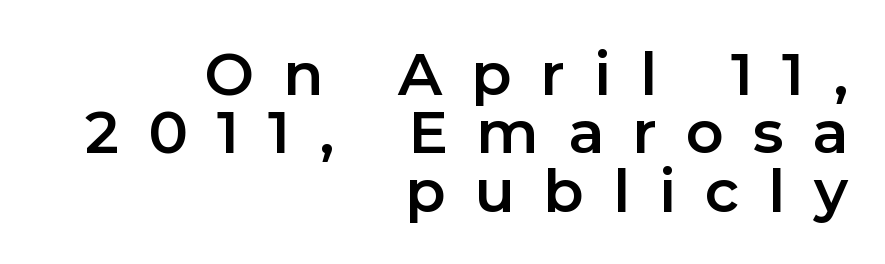
The image shows 59 px sans-serif type, upright; set right-aligned, tight line spacing (0.99x), unusually wide letter spacing (+0.49 em), not underlined; low stroke contrast and a medium x-height.
